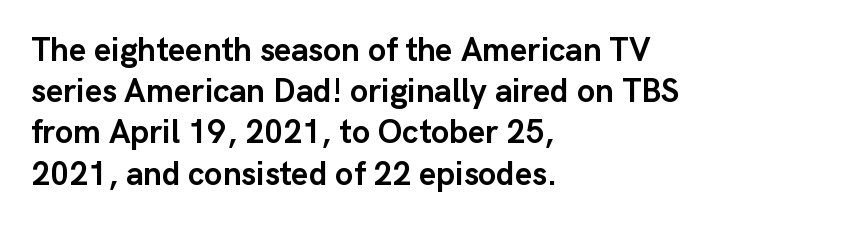
{"serif": "no", "italic": "no", "bold": "yes", "weight": "semibold", "width": "normal", "stroke_contrast": "low", "x_height": "medium", "monospaced": "no", "underline": "no", "align": "left", "line_spacing": "normal", "line_spacing_ratio": 1.25, "letter_spacing": "normal", "letter_spacing_em": 0.0, "glyph_px": 33}
